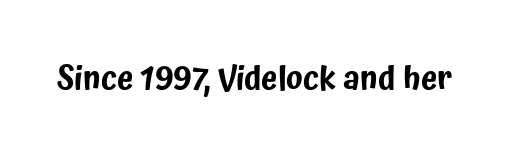
Honestly, the letter spacing is just normal — you wouldn't notice it. The typeface chosen for these lines omits serifs. Looks like regular typesetting: each glyph gets only the width it needs. In terms of posture, this sample is upright. Clear beneath every line of the passage.
